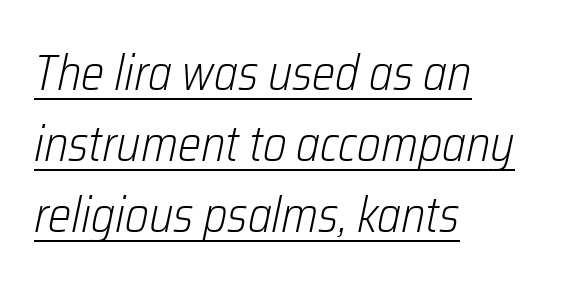
{"italic": "yes", "lean": "right", "slant_degrees": 12, "bold": "no", "weight": "light", "width": "condensed", "stroke_contrast": "low", "x_height": "medium", "monospaced": "no", "underline": "yes", "align": "left", "line_spacing": "normal", "line_spacing_ratio": 1.45, "letter_spacing": "normal", "letter_spacing_em": 0.0, "glyph_px": 49}
